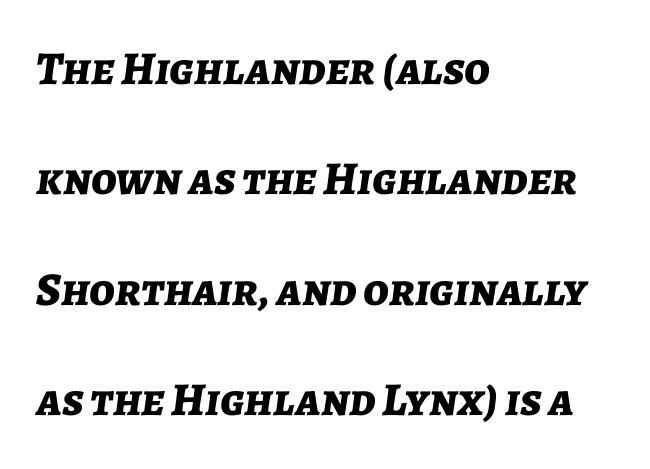
The lines are quadded left. Words appear dense and cohesive because spacing is normal. Each row of text sits above clean, open space. The lines are spread far apart with generous leading. Set as a true bold cut, around the 700 mark. Emphasis-style slanted type is in use.
